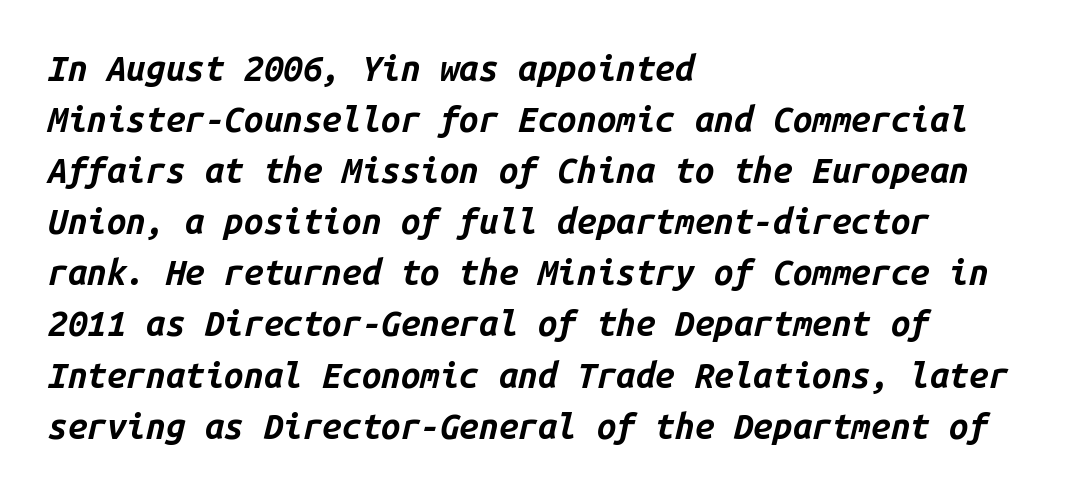
The image shows 35 px bold type, italic (leaning right), monospaced; set left-aligned, normal line spacing (1.46x), normal letter spacing, not underlined; low stroke contrast and a medium x-height.
